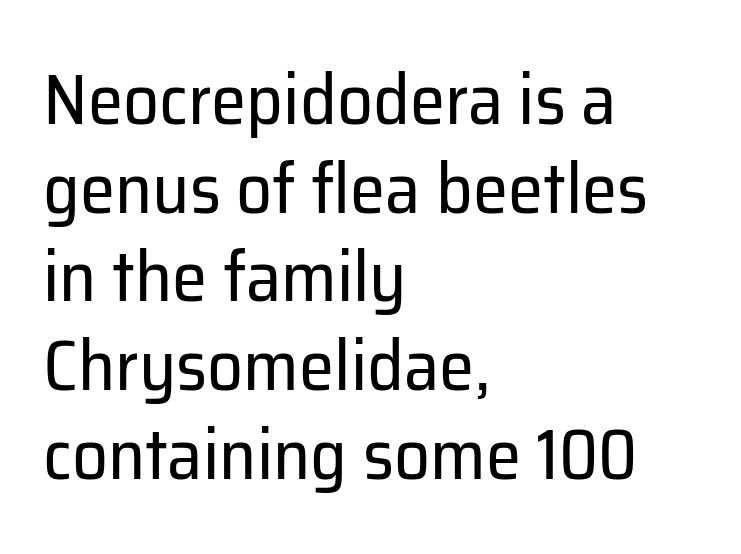
Q: Is the text bold? A: No.
Q: Is the text italic (slanted)? A: No, it is upright.
Q: Is the typeface a serif or a sans-serif typeface? A: Sans-serif.
Q: Is the text underlined? A: No.
Q: How is the paragraph aligned? A: Left-aligned.
Q: Is the spacing between letters normal or unusually wide? A: Normal.
Q: Is the spacing between lines tight, normal or loose? A: Normal.
Q: Width (condensed, normal, or wide)? A: Normal.
Q: Stroke contrast? A: Low.
Q: x-height? A: Medium.
Q: Monospaced? A: No.
